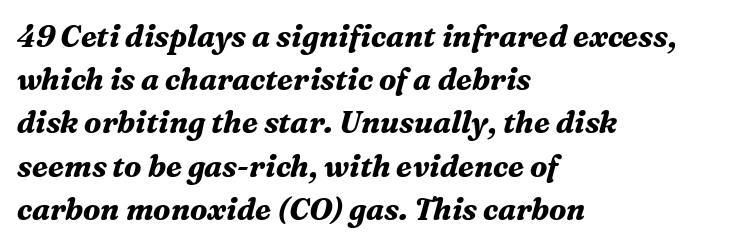
The text carries the slant typical of an italic or oblique font. Words float on clear page, feet unadorned. The designer went with a serif here, giving each stem small feet. The face used here is proportionally spaced, like ordinary book or web type.
